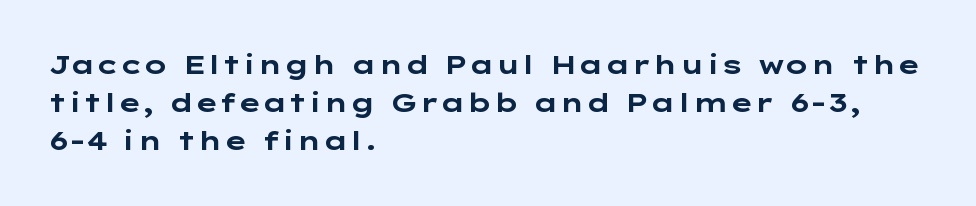
One glance says typical: line gaps are just what's usual. Students, note that the glyphs here touch the page at normal intervals. When letters stand straight like this, we call the style roman or upright. The string is rendered with underlining switched off. Casual observation: everything's shoved over to the left.
